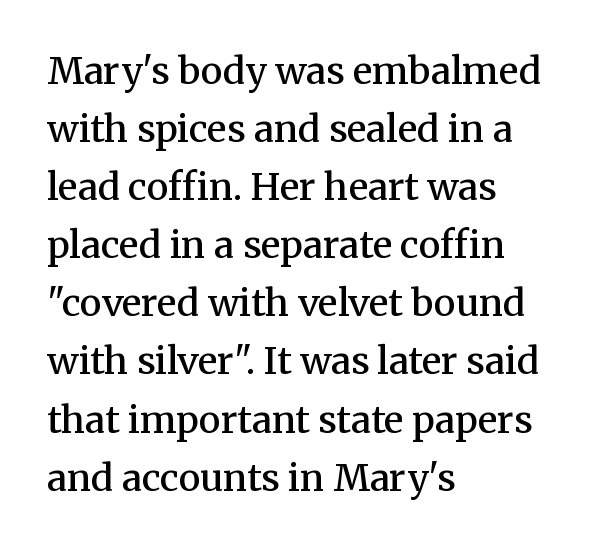
To sum up the face: it has serifs. These lines keep a tight, regular rhythm from letter to letter. Character widths vary here, with narrow letters taking less room than wide ones. Posture: upright roman. These lines sit exactly where default settings would place them.
